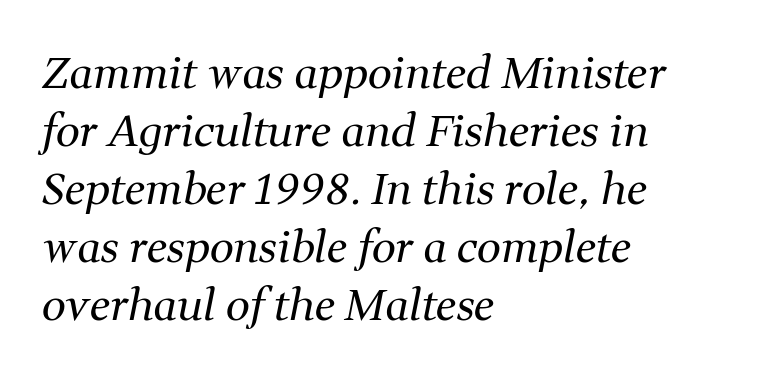
The line texture is even and compact thanks to regular tracking. Weight class: somewhere from thin through regular. Serif or sans? Serif — the stroke terminals have little feet. One glance says typical: line gaps are just what's usual. The text carries the slant typical of an italic or oblique font. Descenders hang freely into open space.
